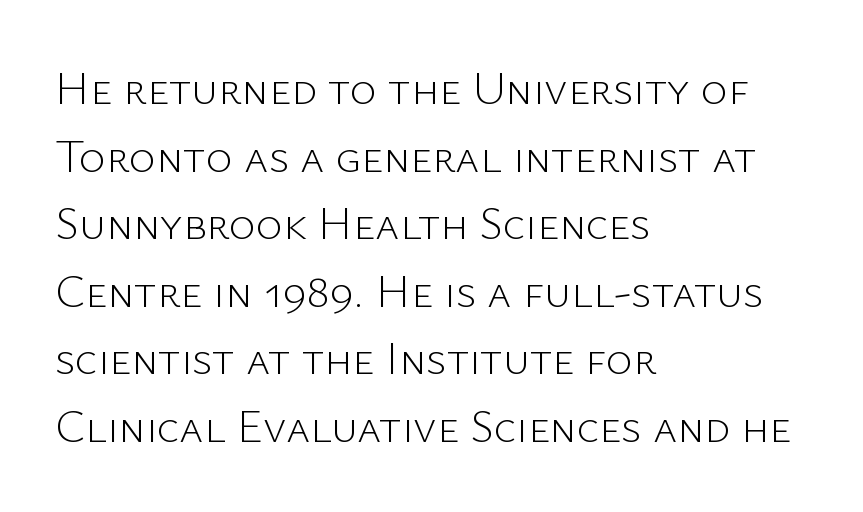
{"serif": "no", "italic": "no", "bold": "no", "weight": "light", "width": "normal", "stroke_contrast": "low", "x_height": "medium", "monospaced": "no", "underline": "no", "align": "left", "line_spacing": "normal", "line_spacing_ratio": 1.47, "letter_spacing": "normal", "letter_spacing_em": 0.0, "glyph_px": 46}
